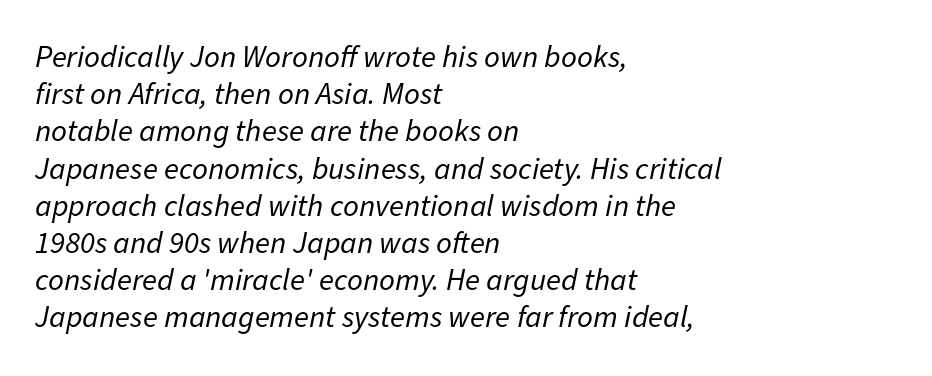
The image shows 31 px regular-weight type, italic (leaning right); set left-aligned, line spacing 1.2x, normal letter spacing, not underlined; low stroke contrast and a medium x-height.
